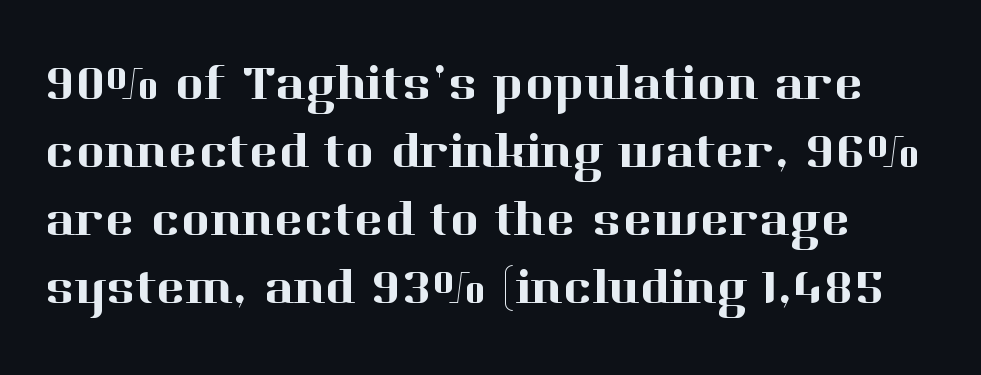
The image shows 50 px serif type, upright; set normal line spacing (1.36x), normal letter spacing, not underlined; high stroke contrast and a medium x-height.
